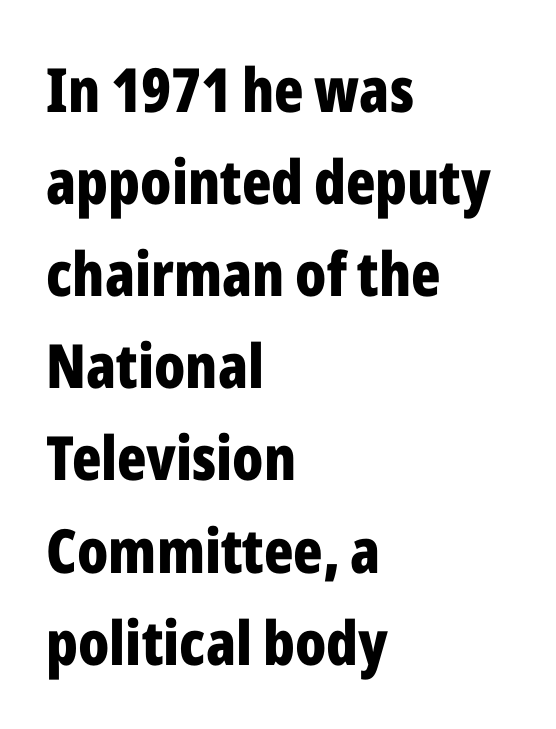
Q: Is the text bold? A: Yes.
Q: Is the text italic (slanted)? A: No, it is upright.
Q: Is the typeface a serif or a sans-serif typeface? A: Sans-serif.
Q: Is the text underlined? A: No.
Q: How is the paragraph aligned? A: Left-aligned.
Q: Is the spacing between letters normal or unusually wide? A: Normal.
Q: Is the spacing between lines tight, normal or loose? A: Normal.
Q: Width (condensed, normal, or wide)? A: Condensed.
Q: Stroke contrast? A: Low.
Q: x-height? A: Medium.
Q: Monospaced? A: No.
